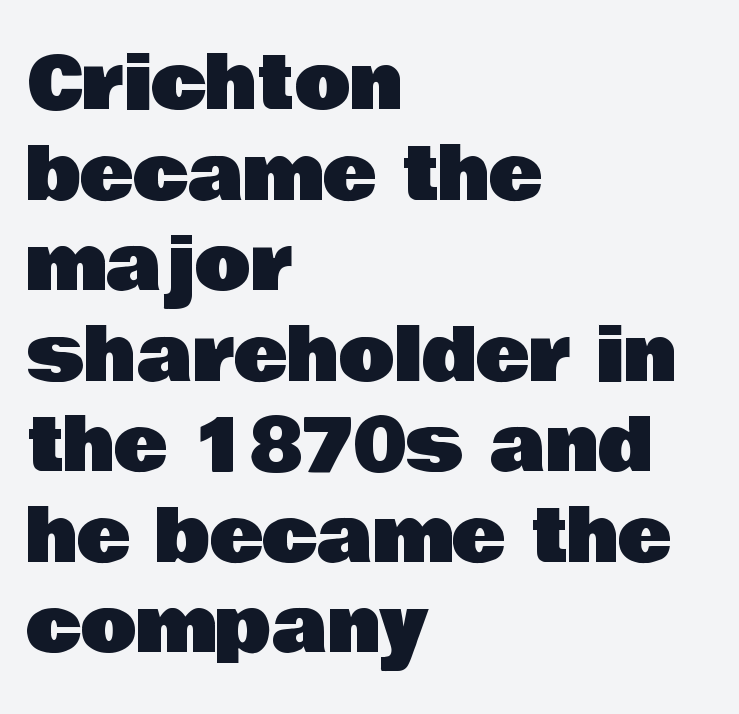
The image shows 73 px sans-serif type, upright; set left-aligned, line spacing 1.24x, normal letter spacing, not underlined; low stroke contrast and a large x-height.
